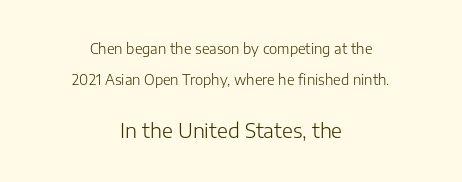
The image shows 20 px text type, upright; set centered, loose line spacing (2.21x), normal letter spacing, not underlined; the second (bottom) block is 1.43x larger.
